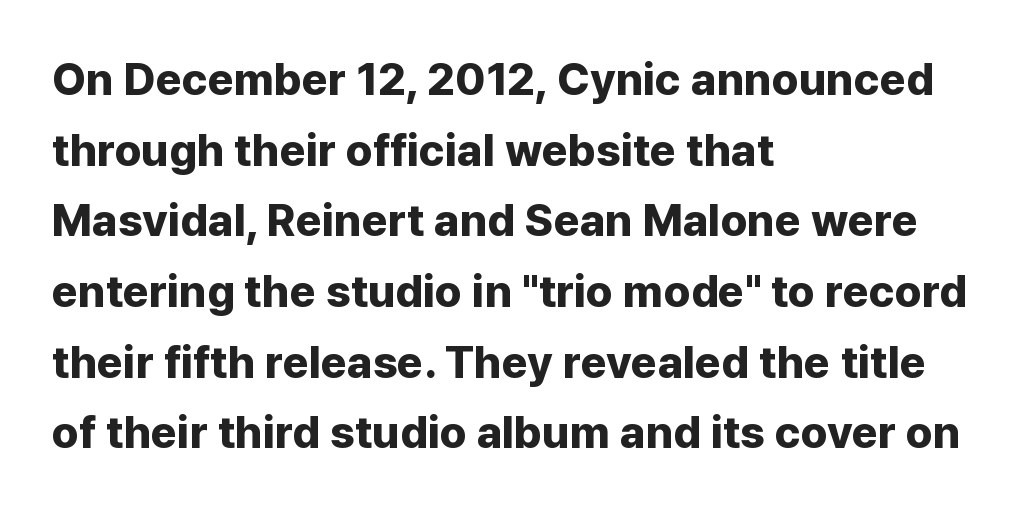
Q: Is the text bold? A: Yes.
Q: Is the text italic (slanted)? A: No, it is upright.
Q: Is the typeface a serif or a sans-serif typeface? A: Sans-serif.
Q: Is the text underlined? A: No.
Q: How is the paragraph aligned? A: Left-aligned.
Q: Is the spacing between letters normal or unusually wide? A: Normal.
Q: Is the spacing between lines tight, normal or loose? A: Normal.
Q: Width (condensed, normal, or wide)? A: Normal.
Q: Stroke contrast? A: Low.
Q: x-height? A: Medium.
Q: Monospaced? A: No.
